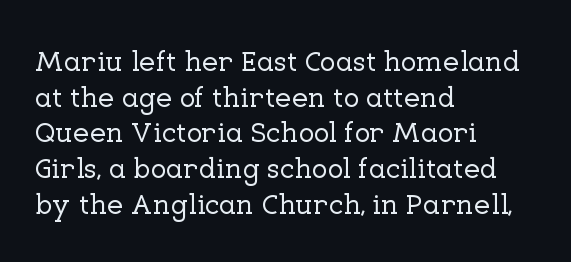
The image shows 29 px serif type, upright; set left-aligned, line spacing 1.23x, normal letter spacing, not underlined; low stroke contrast and a medium x-height.
